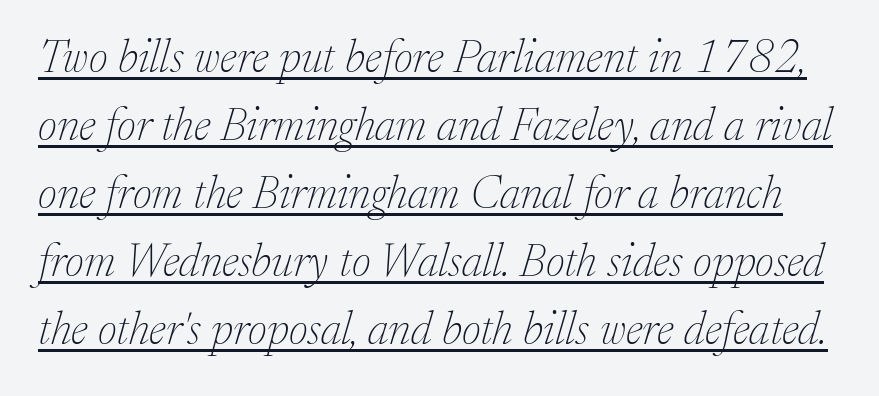
Q: Is the text bold? A: No.
Q: Is the text italic (slanted)? A: Yes, it leans right by about 17 degrees.
Q: Is the typeface a serif or a sans-serif typeface? A: Serif.
Q: Is the text underlined? A: Yes.
Q: Is the spacing between letters normal or unusually wide? A: Normal.
Q: Is the spacing between lines tight, normal or loose? A: Normal.
Q: Width (condensed, normal, or wide)? A: Normal.
Q: Stroke contrast? A: Low.
Q: x-height? A: Medium.
Q: Monospaced? A: No.
